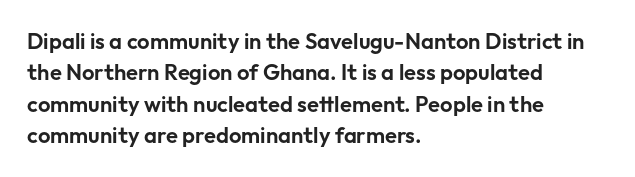
Q: Is the text italic (slanted)? A: No, it is upright.
Q: Is the text underlined? A: No.
Q: How is the paragraph aligned? A: Left-aligned.
Q: Is the spacing between letters normal or unusually wide? A: Normal.
Q: Is the spacing between lines tight, normal or loose? A: Normal.
